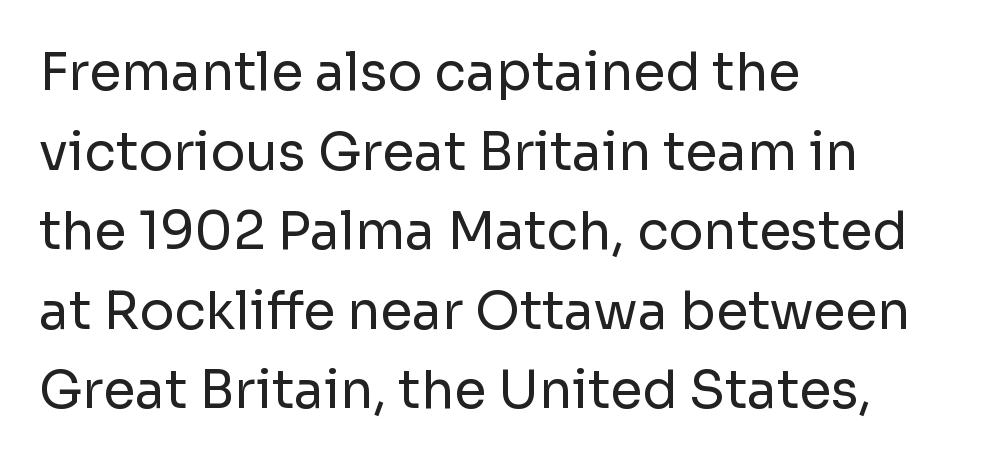
{"serif": "no", "italic": "no", "bold": "no", "weight": "regular", "width": "normal", "stroke_contrast": "low", "x_height": "medium", "monospaced": "no", "underline": "no", "align": "left", "line_spacing": "normal", "line_spacing_ratio": 1.53, "letter_spacing": "normal", "letter_spacing_em": 0.0, "glyph_px": 52}
